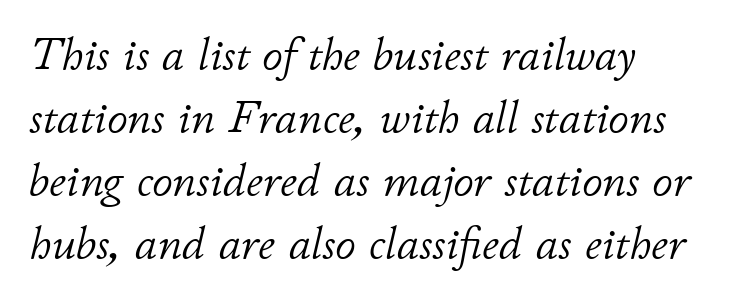
{"italic": "yes", "lean": "right", "slant_degrees": 11, "bold": "no", "weight": "light", "width": "normal", "stroke_contrast": "low", "x_height": "small", "monospaced": "no", "underline": "no", "align": "left", "line_spacing": "normal", "line_spacing_ratio": 1.37, "letter_spacing": "normal", "letter_spacing_em": 0.0, "glyph_px": 46}
